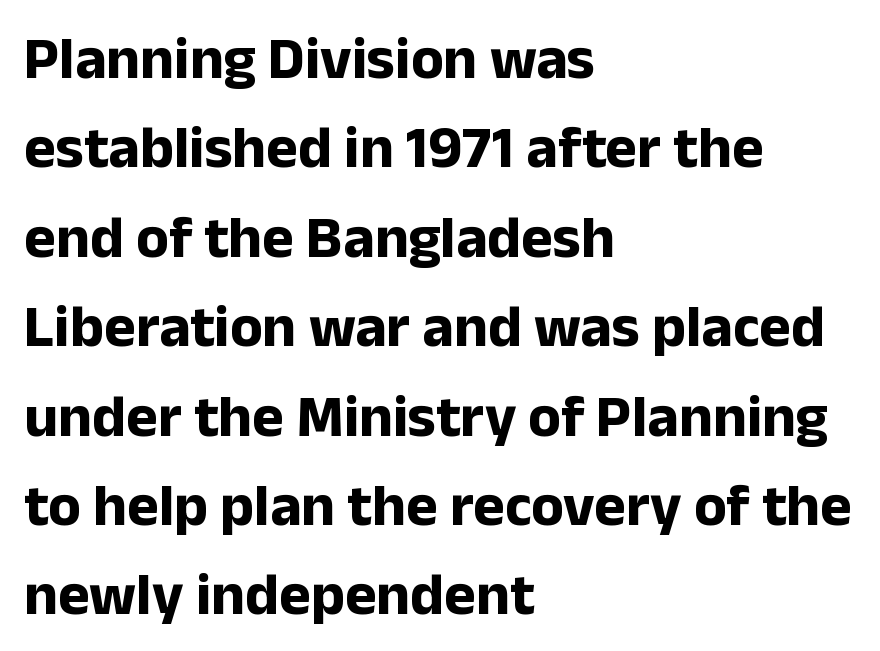
The image shows 60 px bold sans-serif type, upright; set left-aligned, normal line spacing (1.49x), normal letter spacing, not underlined; low stroke contrast and a medium x-height.
